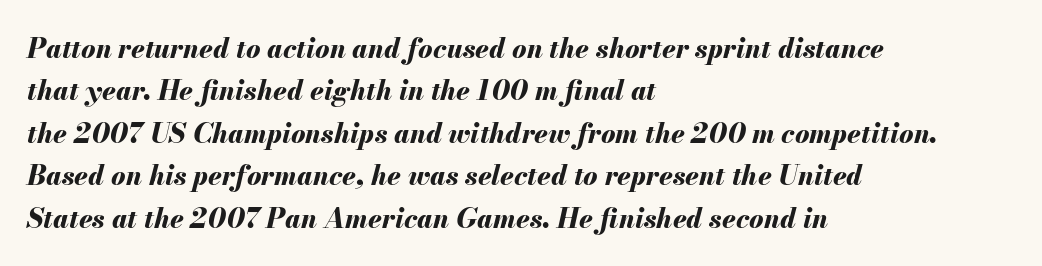
Q: Is the text bold? A: Yes.
Q: Is the text italic (slanted)? A: Yes, it leans right by about 13 degrees.
Q: Is the text underlined? A: No.
Q: How is the paragraph aligned? A: Left-aligned.
Q: Is the spacing between letters normal or unusually wide? A: Normal.
Q: Is the spacing between lines tight, normal or loose? A: Normal.
